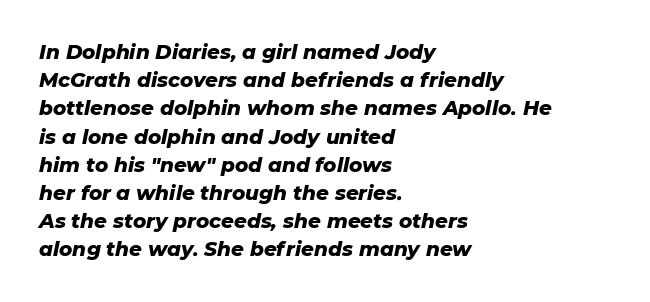
{"italic": "yes", "lean": "right", "slant_degrees": 11, "bold": "yes", "underline": "no", "align": "left", "line_spacing": "normal", "line_spacing_ratio": 1.41, "letter_spacing": "normal", "letter_spacing_em": 0.0, "glyph_px": 20}
